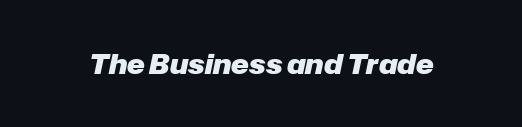
Bold? Absolutely — the strokes are thick and heavy. Rule under the text: the space is simply empty. Students, note that the glyphs here touch the page at normal intervals. You can tell it's italic because the verticals aren't actually vertical.
